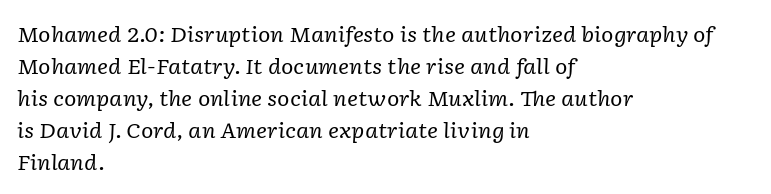
Q: Is the text bold? A: No.
Q: Is the text italic (slanted)? A: Yes, it leans right by about 2 degrees.
Q: Is the text underlined? A: No.
Q: How is the paragraph aligned? A: Left-aligned.
Q: Is the spacing between letters normal or unusually wide? A: Normal.
Q: Is the spacing between lines tight, normal or loose? A: Normal.
